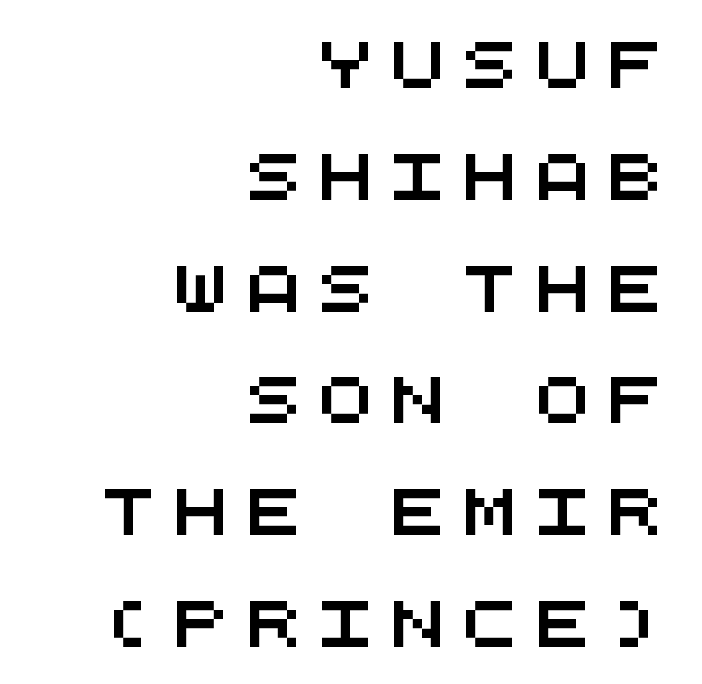
The image shows 46 px wide sans-serif type, monospaced; set right-aligned, loose line spacing (2.43x), unusually wide letter spacing (+0.37 em), not underlined; medium stroke contrast and a large x-height.
